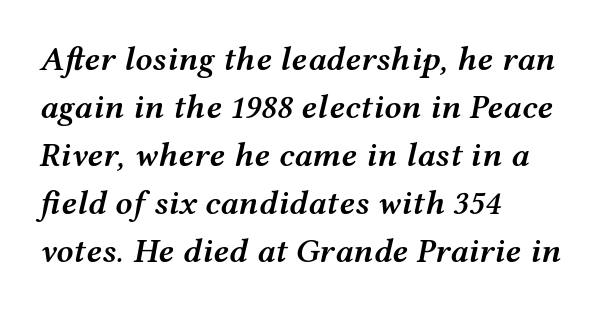
Visually the block forms a straight wall on the left and a jagged coastline on the right. These lines are rendered in a variable-pitch font. Reading down the column, the eye jumps a familiar distance to each next line. These lines carry some extra weight — a demibold, not a full bold.
